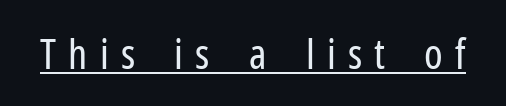
The image shows 42 px regular-weight, condensed sans-serif type, upright; set unusually wide letter spacing (+0.29 em), underlined; low stroke contrast and a medium x-height.
